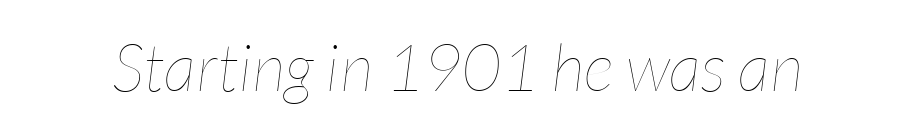
{"italic": "yes", "lean": "right", "slant_degrees": 7, "bold": "no", "weight": "thin", "width": "condensed", "stroke_contrast": "low", "x_height": "medium", "monospaced": "no", "underline": "no", "letter_spacing": "normal", "letter_spacing_em": 0.0, "glyph_px": 66}
